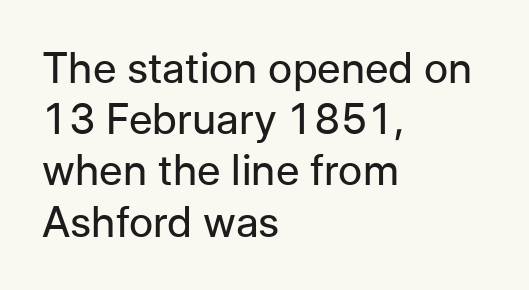
Q: Is the text bold? A: No.
Q: Is the text italic (slanted)? A: No, it is upright.
Q: Is the typeface a serif or a sans-serif typeface? A: Sans-serif.
Q: Is the text underlined? A: No.
Q: How is the paragraph aligned? A: Left-aligned.
Q: Is the spacing between letters normal or unusually wide? A: Normal.
Q: Width (condensed, normal, or wide)? A: Normal.
Q: Stroke contrast? A: Low.
Q: x-height? A: Medium.
Q: Monospaced? A: No.
